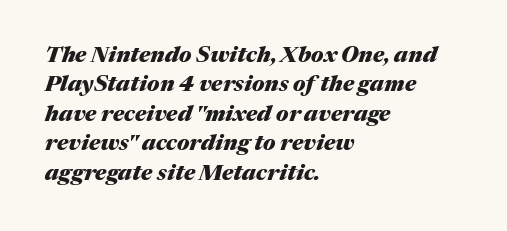
Q: Is the text bold? A: Yes.
Q: Is the text italic (slanted)? A: Yes, it leans right by about 17 degrees.
Q: Is the text underlined? A: No.
Q: How is the paragraph aligned? A: Left-aligned.
Q: Is the spacing between letters normal or unusually wide? A: Normal.
Q: Is the spacing between lines tight, normal or loose? A: Normal.
